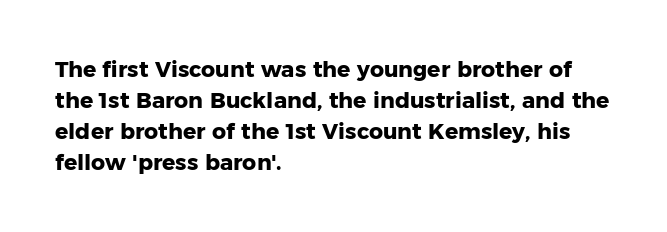
The image shows 22 px bold type, upright; set left-aligned, normal line spacing (1.41x), normal letter spacing, not underlined.
